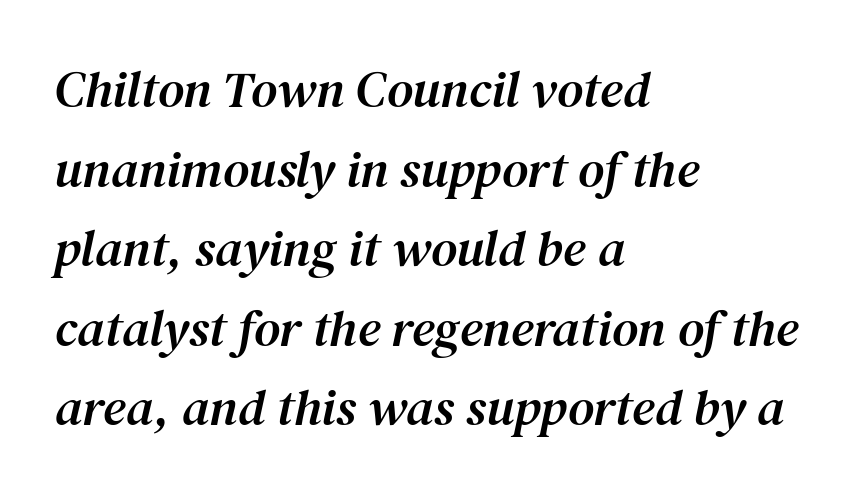
{"serif": "yes", "italic": "yes", "lean": "right", "slant_degrees": 12, "width": "normal", "stroke_contrast": "medium", "x_height": "medium", "monospaced": "no", "underline": "no", "align": "left", "line_spacing": "normal", "line_spacing_ratio": 1.56, "letter_spacing": "normal", "letter_spacing_em": 0.0, "glyph_px": 51}
